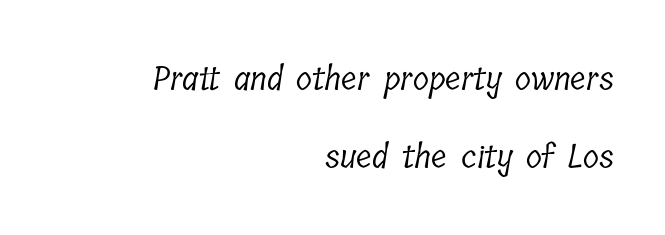
Q: Is the text bold? A: No.
Q: Is the typeface a serif or a sans-serif typeface? A: Serif.
Q: Is the text underlined? A: No.
Q: How is the paragraph aligned? A: Right-aligned.
Q: Is the spacing between letters normal or unusually wide? A: Normal.
Q: Is the spacing between lines tight, normal or loose? A: Loose.
Q: Width (condensed, normal, or wide)? A: Condensed.
Q: Stroke contrast? A: Low.
Q: x-height? A: Medium.
Q: Monospaced? A: No.
